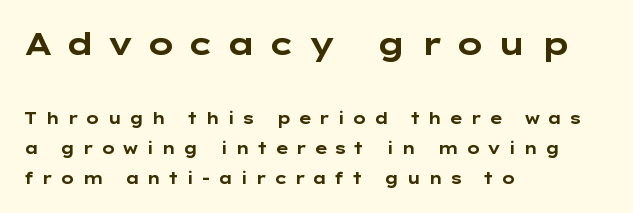
{"serif": "no", "italic": "no", "bold": "yes", "weight": "bold", "width": "wide", "stroke_contrast": "low", "x_height": "medium", "monospaced": "no", "underline": "no", "align": "left", "line_spacing": "loose", "line_spacing_ratio": 1.9, "letter_spacing": "wide", "letter_spacing_em": 0.42, "larger_block": "first", "size_ratio": 1.94, "glyph_px": 31}
